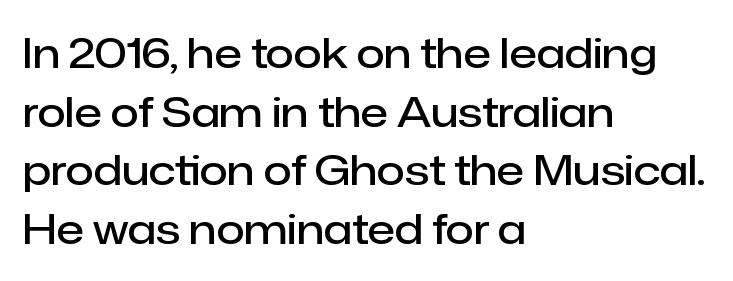
The image shows 41 px semibold sans-serif type, upright; set left-aligned, normal line spacing (1.43x), normal letter spacing, not underlined; low stroke contrast and a medium x-height.
